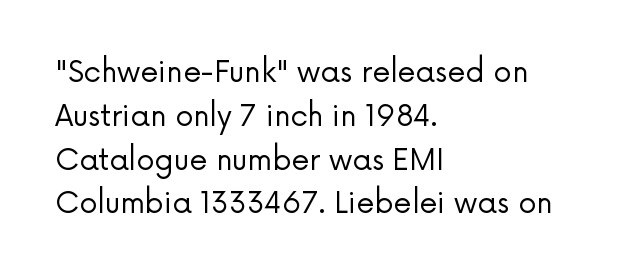
{"serif": "no", "italic": "no", "bold": "no", "weight": "regular", "width": "normal", "stroke_contrast": "low", "x_height": "medium", "monospaced": "no", "underline": "no", "align": "left", "line_spacing": "normal", "line_spacing_ratio": 1.51, "letter_spacing": "normal", "letter_spacing_em": 0.0, "glyph_px": 29}
